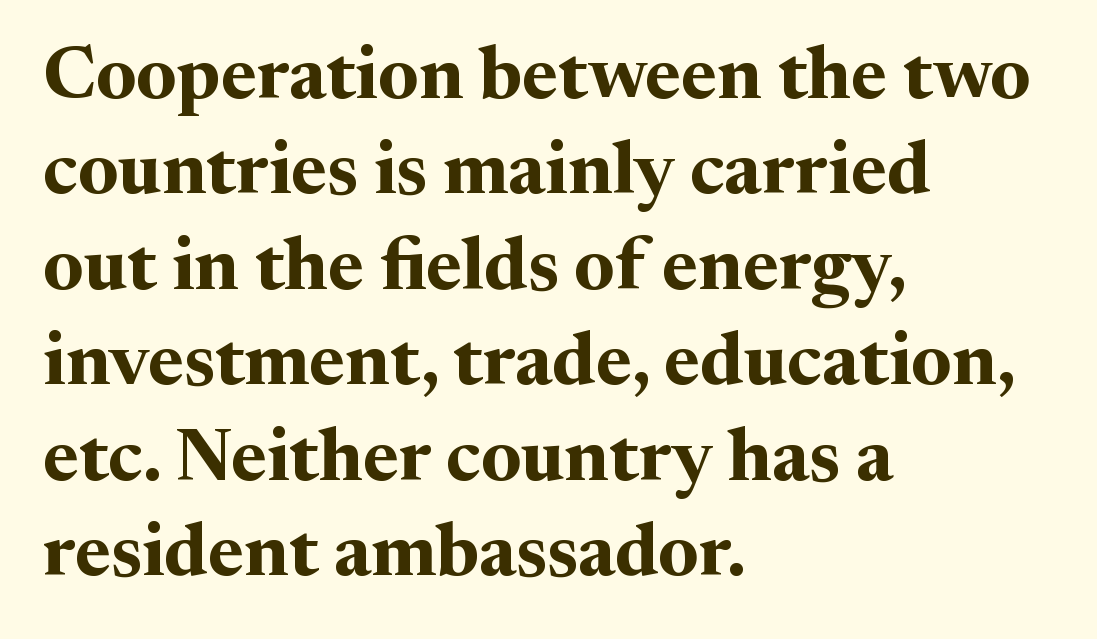
Q: Is the text bold? A: Yes.
Q: Is the text italic (slanted)? A: No, it is upright.
Q: Is the typeface a serif or a sans-serif typeface? A: Serif.
Q: Is the text underlined? A: No.
Q: How is the paragraph aligned? A: Left-aligned.
Q: Is the spacing between letters normal or unusually wide? A: Normal.
Q: Is the spacing between lines tight, normal or loose? A: Normal.
Q: Width (condensed, normal, or wide)? A: Normal.
Q: Stroke contrast? A: Medium.
Q: x-height? A: Medium.
Q: Monospaced? A: No.
